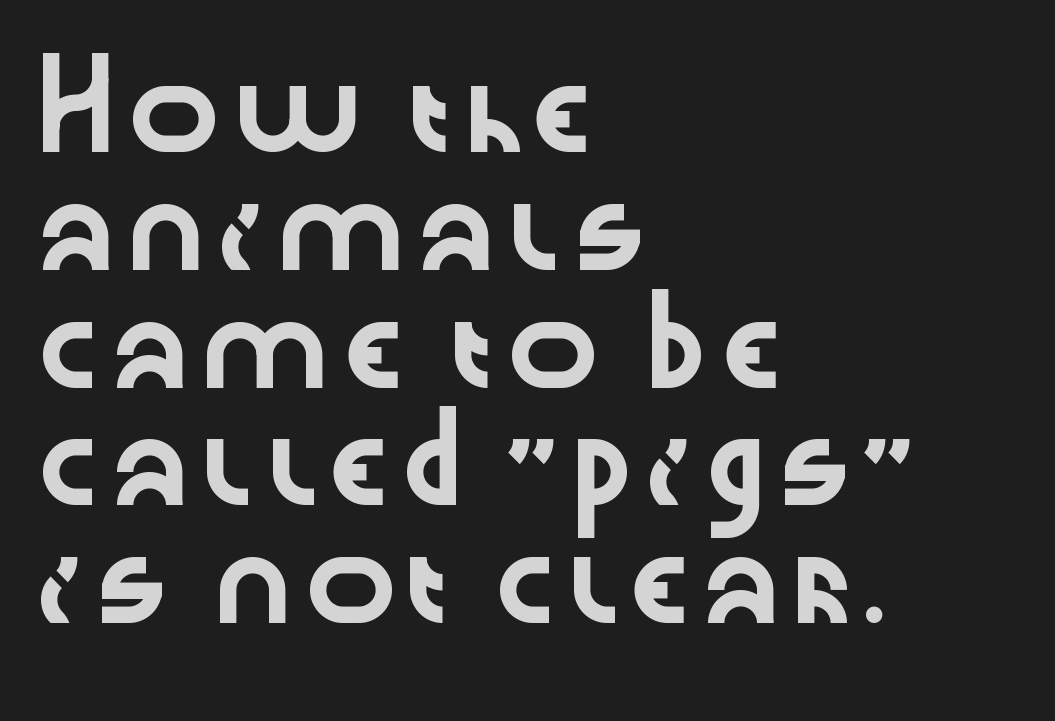
{"serif": "no", "italic": "no", "width": "wide", "stroke_contrast": "low", "x_height": "medium", "monospaced": "no", "underline": "no", "align": "left", "line_spacing": "normal", "line_spacing_ratio": 1.51, "letter_spacing": "normal", "letter_spacing_em": 0.0, "glyph_px": 78}
